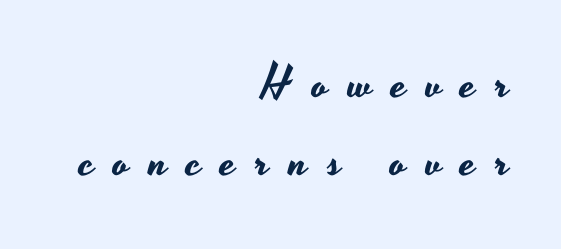
{"serif": "no", "width": "wide", "stroke_contrast": "low", "x_height": "small", "monospaced": "no", "underline": "no", "align": "right", "line_spacing": "normal", "line_spacing_ratio": 1.67, "letter_spacing": "wide", "letter_spacing_em": 0.41, "glyph_px": 47}
